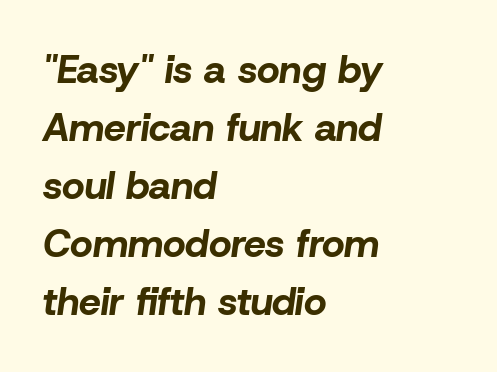
Q: Is the text bold? A: Yes.
Q: Is the text italic (slanted)? A: Yes, it leans right by about 8 degrees.
Q: Is the text underlined? A: No.
Q: How is the paragraph aligned? A: Left-aligned.
Q: Is the spacing between letters normal or unusually wide? A: Normal.
Q: Is the spacing between lines tight, normal or loose? A: Normal.
Q: Width (condensed, normal, or wide)? A: Normal.
Q: Stroke contrast? A: Low.
Q: x-height? A: Medium.
Q: Monospaced? A: No.
